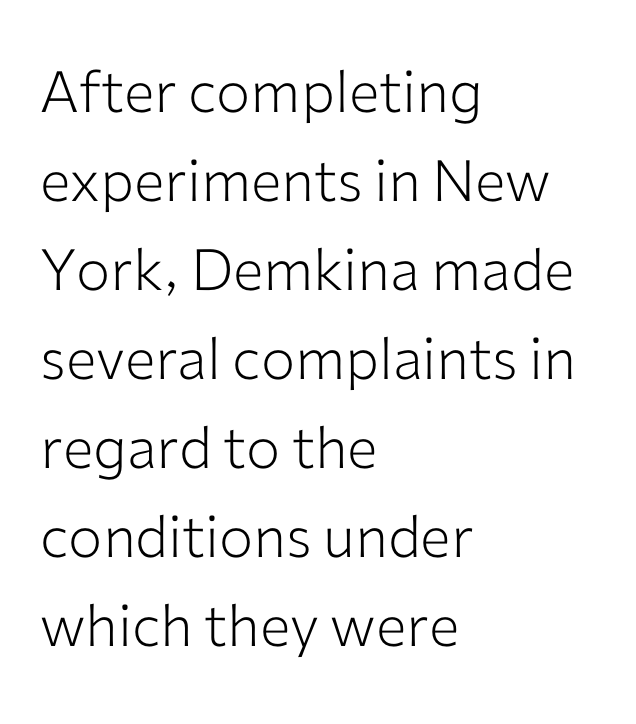
Q: Is the text bold? A: No.
Q: Is the text italic (slanted)? A: No, it is upright.
Q: Is the typeface a serif or a sans-serif typeface? A: Sans-serif.
Q: Is the text underlined? A: No.
Q: How is the paragraph aligned? A: Left-aligned.
Q: Is the spacing between letters normal or unusually wide? A: Normal.
Q: Is the spacing between lines tight, normal or loose? A: Normal.
Q: Width (condensed, normal, or wide)? A: Normal.
Q: Stroke contrast? A: Low.
Q: x-height? A: Medium.
Q: Monospaced? A: No.
